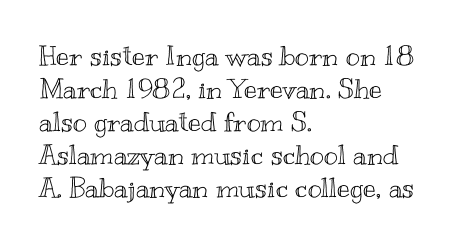
{"italic": "no", "underline": "no", "align": "left", "line_spacing_ratio": 1.22, "letter_spacing": "normal", "letter_spacing_em": 0.0, "glyph_px": 27}
